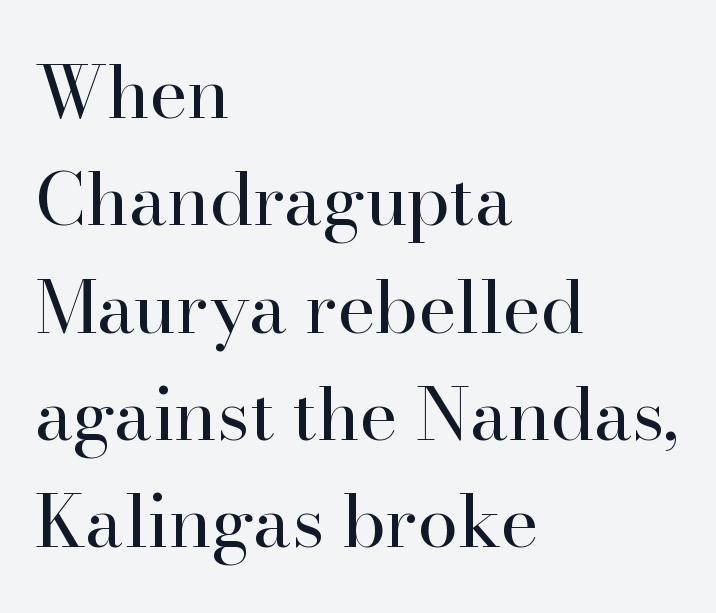
This rendering features lettering with no underline. Normally led — the rows are evenly, conventionally spaced. The type is set solid horizontally, with unmodified tracking. Letterform terminals end in serifs throughout the passage.
